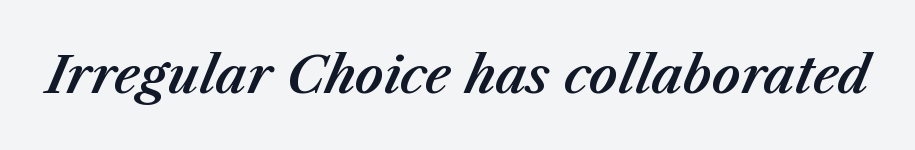
{"italic": "yes", "lean": "right", "slant_degrees": 23, "width": "normal", "stroke_contrast": "medium", "x_height": "medium", "monospaced": "no", "underline": "no", "letter_spacing": "normal", "letter_spacing_em": 0.0, "glyph_px": 50}
